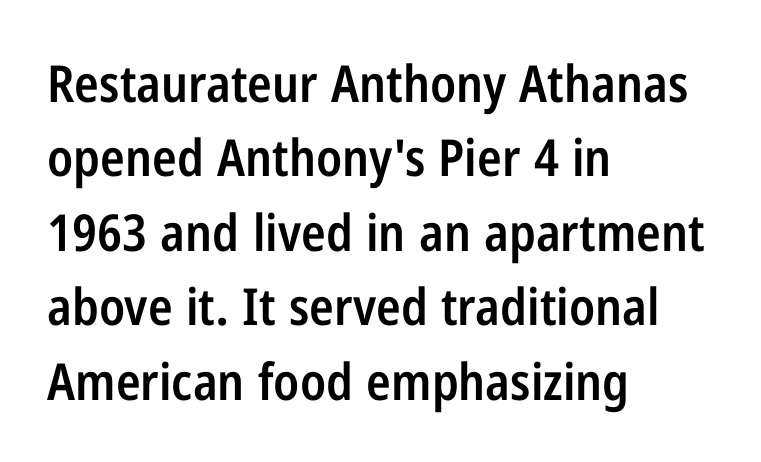
The image shows 51 px semibold, condensed sans-serif type, upright; set left-aligned, normal line spacing (1.46x), normal letter spacing, not underlined; low stroke contrast and a medium x-height.
